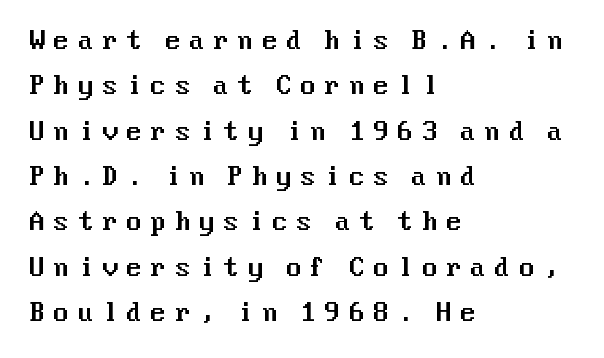
The paragraph has a hard left edge and a soft right edge. What stands out about the letter spacing? Its width — letters are far apart. Characters remain perfectly vertical along every line. Has an underline been added? It has not.
